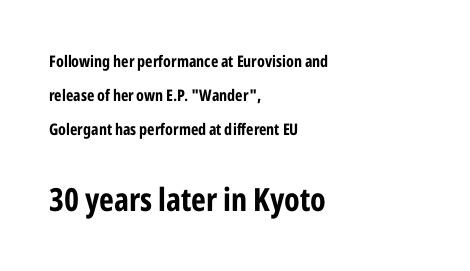
The image shows 32 px bold, condensed sans-serif type, upright; set left-aligned, loose line spacing (2.12x), normal letter spacing, not underlined; the second (bottom) block is 2.0x larger; low stroke contrast and a medium x-height.
